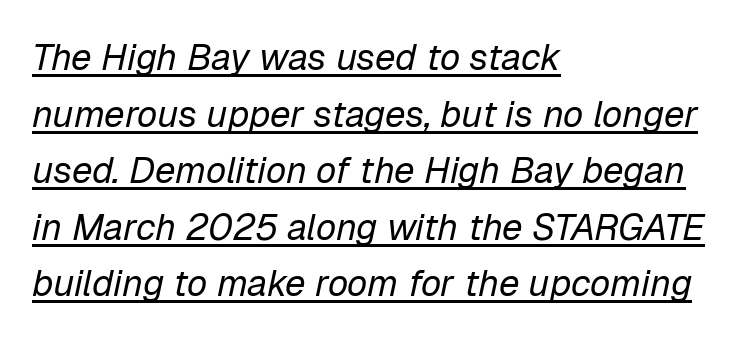
Inter-character spacing is left at the font's built-in metrics. You can tell it's italic because the verticals aren't actually vertical. How would I describe the line gaps? Plain and ordinary. A student would call this left alignment; a typographer would say flush left, rag right. Notice how a bar underscores the lettering throughout.
